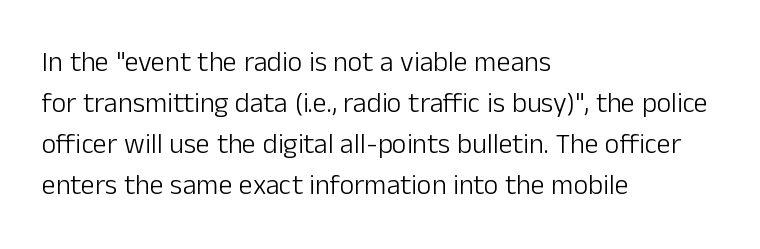
The image shows 28 px light sans-serif type, upright; set left-aligned, normal line spacing (1.47x), normal letter spacing, not underlined; low stroke contrast and a medium x-height.
